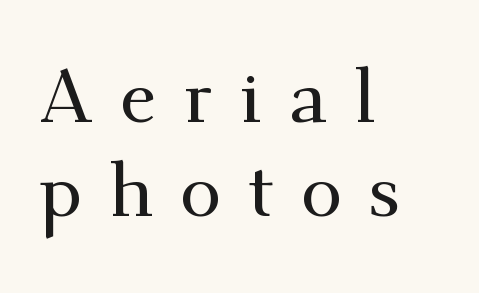
Q: Is the text italic (slanted)? A: No, it is upright.
Q: Is the typeface a serif or a sans-serif typeface? A: Serif.
Q: Is the text underlined? A: No.
Q: How is the paragraph aligned? A: Left-aligned.
Q: Is the spacing between letters normal or unusually wide? A: Unusually wide.
Q: Is the spacing between lines tight, normal or loose? A: Normal.
Q: Width (condensed, normal, or wide)? A: Normal.
Q: Stroke contrast? A: Medium.
Q: x-height? A: Small.
Q: Monospaced? A: No.
